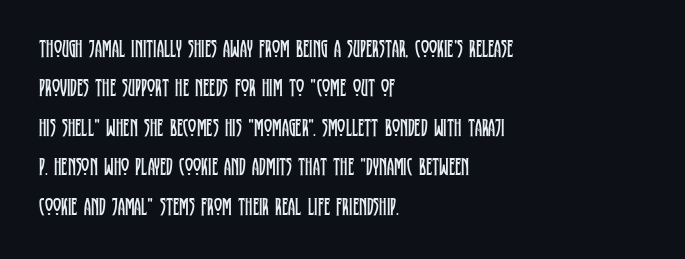
The image shows 25 px text type, upright; set left-aligned, normal line spacing (1.58x), normal letter spacing, not underlined.
